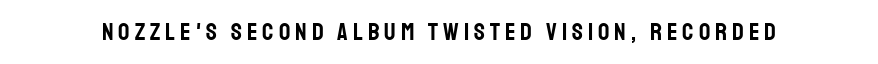
The image shows 25 px text type, upright; set unusually wide letter spacing (+0.2 em), not underlined.
